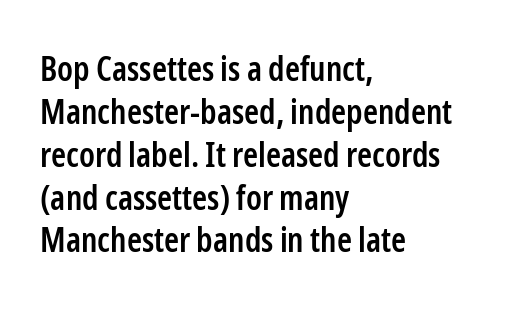
{"serif": "no", "italic": "no", "bold": "semi", "weight": "semibold", "width": "condensed", "stroke_contrast": "low", "x_height": "medium", "monospaced": "no", "underline": "no", "align": "left", "line_spacing": "normal", "line_spacing_ratio": 1.26, "letter_spacing": "normal", "letter_spacing_em": 0.0, "glyph_px": 34}
